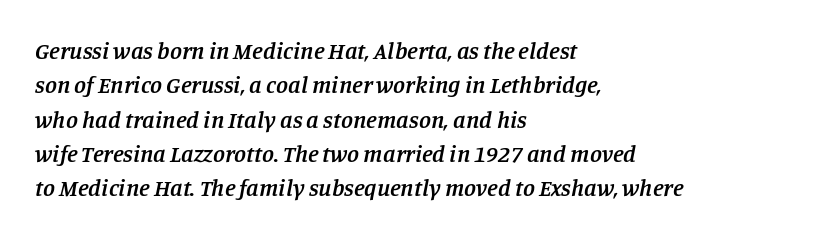
{"italic": "yes", "lean": "right", "slant_degrees": 11, "bold": "semi", "underline": "no", "align": "left", "line_spacing": "normal", "line_spacing_ratio": 1.43, "letter_spacing": "normal", "letter_spacing_em": 0.0, "glyph_px": 24}
